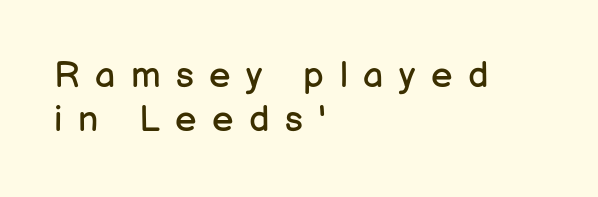
Rule under the text: the space is simply empty. The letters advance in unequal steps, a hallmark of proportional type. Casual observation: everything's shoved over to the left. Regarding serifs, this sample does without them.
